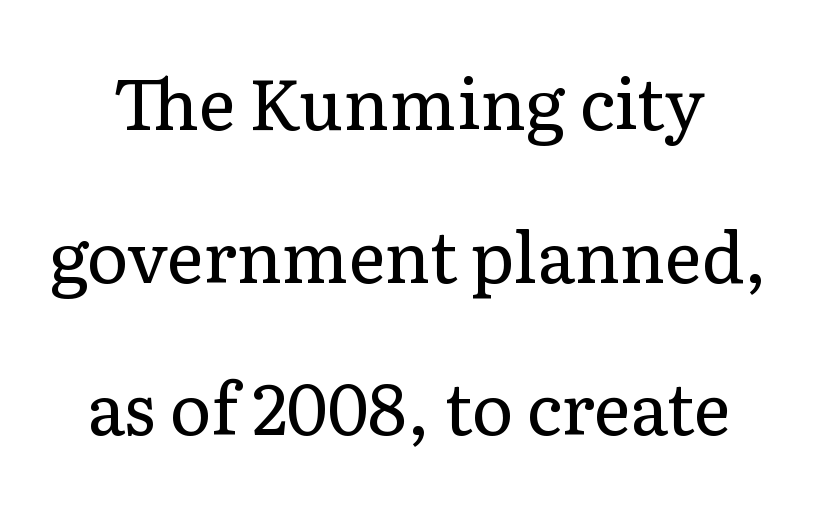
Q: Is the text bold? A: No.
Q: Is the text italic (slanted)? A: No, it is upright.
Q: Is the typeface a serif or a sans-serif typeface? A: Serif.
Q: Is the text underlined? A: No.
Q: Is the spacing between letters normal or unusually wide? A: Normal.
Q: Is the spacing between lines tight, normal or loose? A: Loose.
Q: Width (condensed, normal, or wide)? A: Normal.
Q: Stroke contrast? A: Low.
Q: x-height? A: Medium.
Q: Monospaced? A: No.
